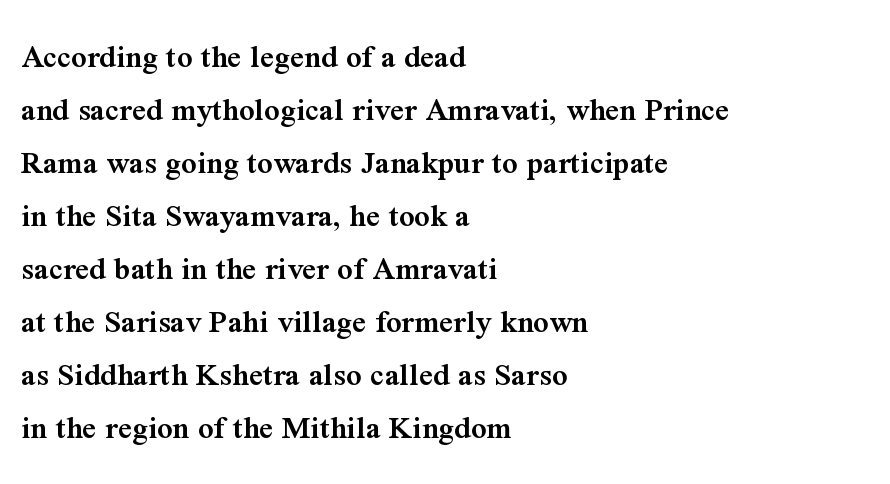
These lines keep a tight, regular rhythm from letter to letter. Does the weight exceed regular? Yes, but only to semibold. This sample uses a serif face. The strip under each line holds only bare page. If you measured baseline to baseline, you'd find a middling distance. A typesetter would call this proportional, since set widths differ per character.
